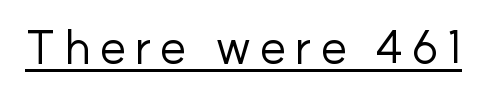
No feet cap the strokes, marking this as sans-serif type. The lettering stays uniformly vertical, giving the passage a roman look. A rule runs beneath these lines of type. Summary of weight: not heavy and not bold. Each letter keeps its own natural width here, so spacing adapts to shape.
